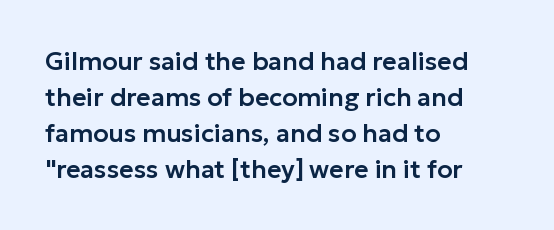
The image shows 25 px text type, upright; set left-aligned, normal line spacing (1.44x), normal letter spacing, not underlined.
